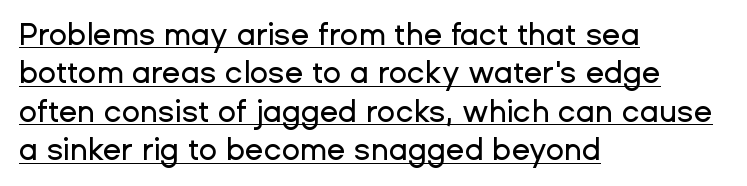
The image shows 30 px sans-serif type, upright; set left-aligned, normal line spacing (1.28x), normal letter spacing, underlined; low stroke contrast and a medium x-height.
